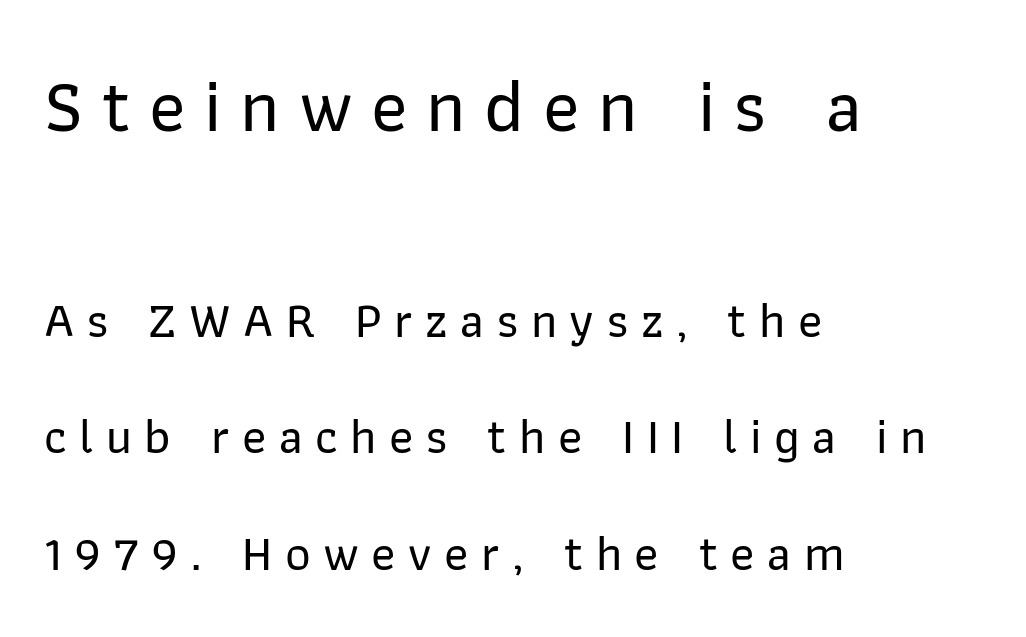
The image shows 75 px sans-serif type, upright; set left-aligned, loose line spacing (2.33x), unusually wide letter spacing (+0.25 em), not underlined; the first (top) block is 1.5x larger; low stroke contrast and a medium x-height.
